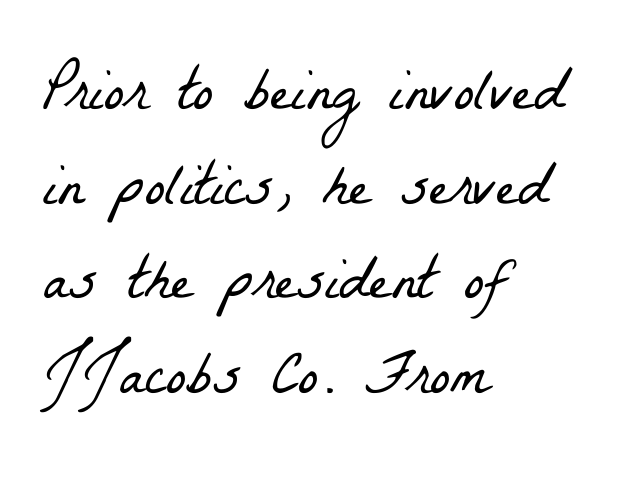
Q: Is the text bold? A: No.
Q: Is the typeface a serif or a sans-serif typeface? A: Serif.
Q: Is the text underlined? A: No.
Q: How is the paragraph aligned? A: Left-aligned.
Q: Is the spacing between letters normal or unusually wide? A: Normal.
Q: Is the spacing between lines tight, normal or loose? A: Normal.
Q: Width (condensed, normal, or wide)? A: Condensed.
Q: Stroke contrast? A: Low.
Q: x-height? A: Medium.
Q: Monospaced? A: No.
